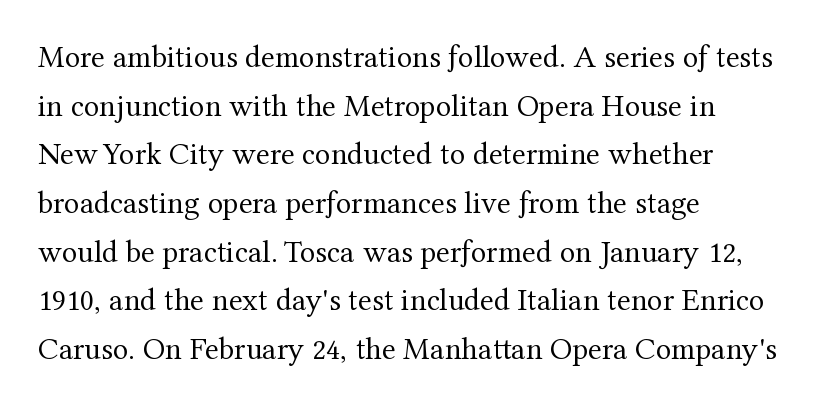
Q: Is the text bold? A: No.
Q: Is the text italic (slanted)? A: No, it is upright.
Q: Is the typeface a serif or a sans-serif typeface? A: Serif.
Q: Is the text underlined? A: No.
Q: How is the paragraph aligned? A: Left-aligned.
Q: Is the spacing between letters normal or unusually wide? A: Normal.
Q: Is the spacing between lines tight, normal or loose? A: Normal.
Q: Width (condensed, normal, or wide)? A: Normal.
Q: Stroke contrast? A: Medium.
Q: x-height? A: Medium.
Q: Monospaced? A: No.
